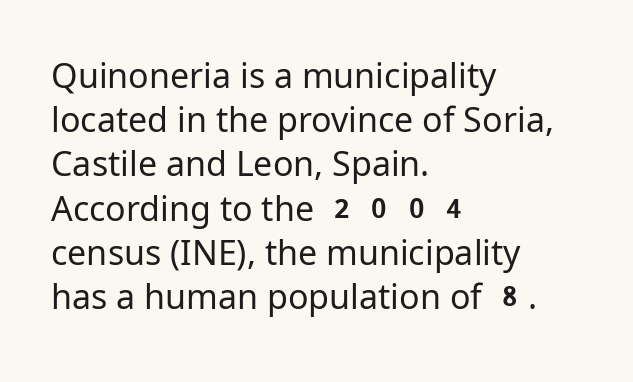
The image shows 34 px regular-weight sans-serif type, upright; set left-aligned, normal line spacing (1.3x), normal letter spacing, not underlined; low stroke contrast and a medium x-height.
